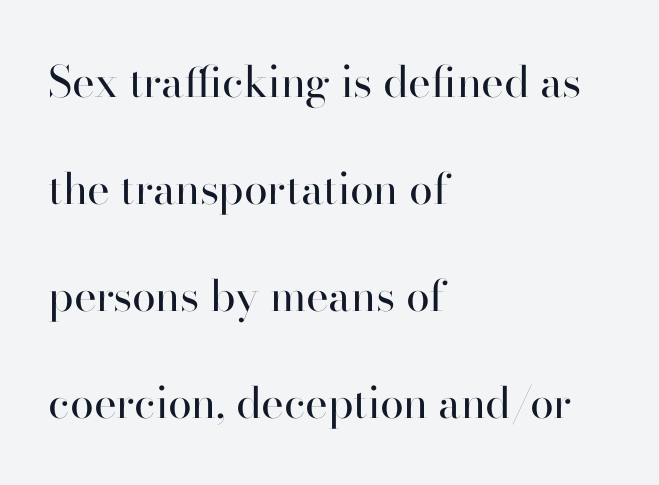
The image shows 43 px regular-weight serif type, upright; set left-aligned, loose line spacing (2.49x), normal letter spacing, not underlined; high stroke contrast and a small x-height.
